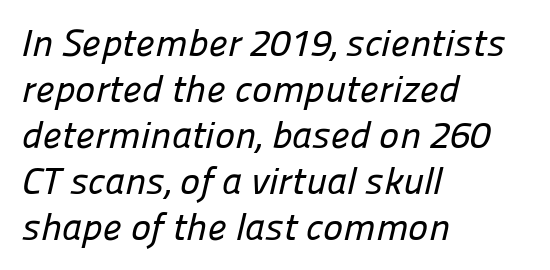
Q: Is the typeface a serif or a sans-serif typeface? A: Sans-serif.
Q: Is the text underlined? A: No.
Q: How is the paragraph aligned? A: Left-aligned.
Q: Is the spacing between letters normal or unusually wide? A: Normal.
Q: Width (condensed, normal, or wide)? A: Normal.
Q: Stroke contrast? A: Low.
Q: x-height? A: Medium.
Q: Monospaced? A: No.
